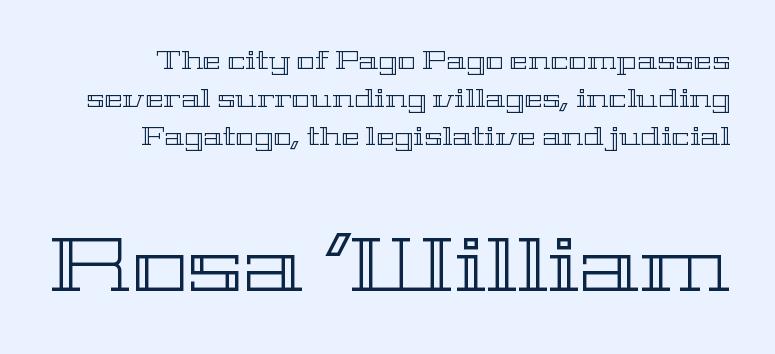
Q: Is the text italic (slanted)? A: No, it is upright.
Q: Is the text underlined? A: No.
Q: Is the spacing between letters normal or unusually wide? A: Normal.
Q: Is the spacing between lines tight, normal or loose? A: Normal.
Q: Which block of text is set in a larger size, the first (top) or the second (bottom)? A: The second (bottom) one.
Q: Width (condensed, normal, or wide)? A: Wide.
Q: x-height? A: Medium.
Q: Monospaced? A: No.
